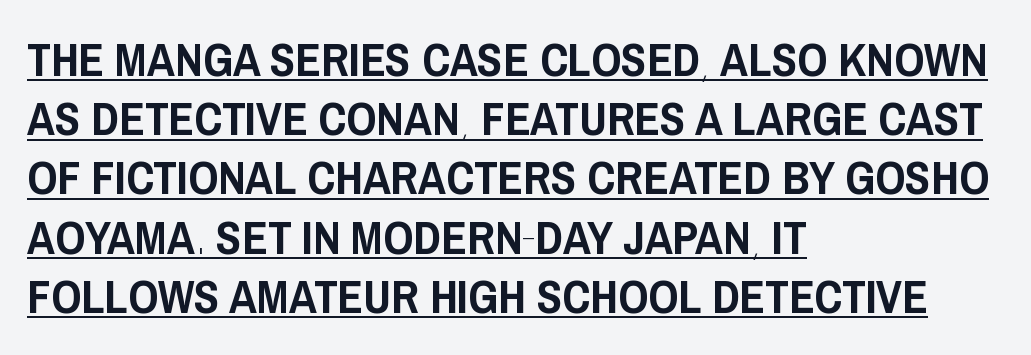
The image shows 47 px condensed sans-serif type, upright; set left-aligned, normal line spacing (1.26x), normal letter spacing, underlined; low stroke contrast and a large x-height.
